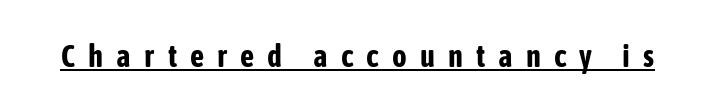
Quick note: not italic, upright. The face used here has the dense, thick strokes of a bold. Like a heading marked for emphasis, these lines bear an underscore. Here the designer chose a conventional face with non-uniform glyph widths. How are the letters spaced? Widely, with obvious added tracking. A sans-serif font was chosen for this passage.
